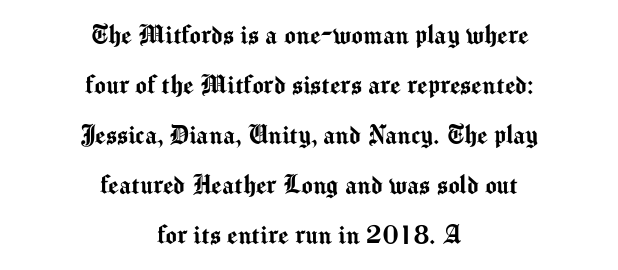
Q: Is the text italic (slanted)? A: No, it is upright.
Q: Is the typeface a serif or a sans-serif typeface? A: Sans-serif.
Q: Is the text underlined? A: No.
Q: How is the paragraph aligned? A: Centered.
Q: Is the spacing between letters normal or unusually wide? A: Normal.
Q: Is the spacing between lines tight, normal or loose? A: Normal.
Q: Width (condensed, normal, or wide)? A: Normal.
Q: Stroke contrast? A: Medium.
Q: x-height? A: Medium.
Q: Monospaced? A: No.
